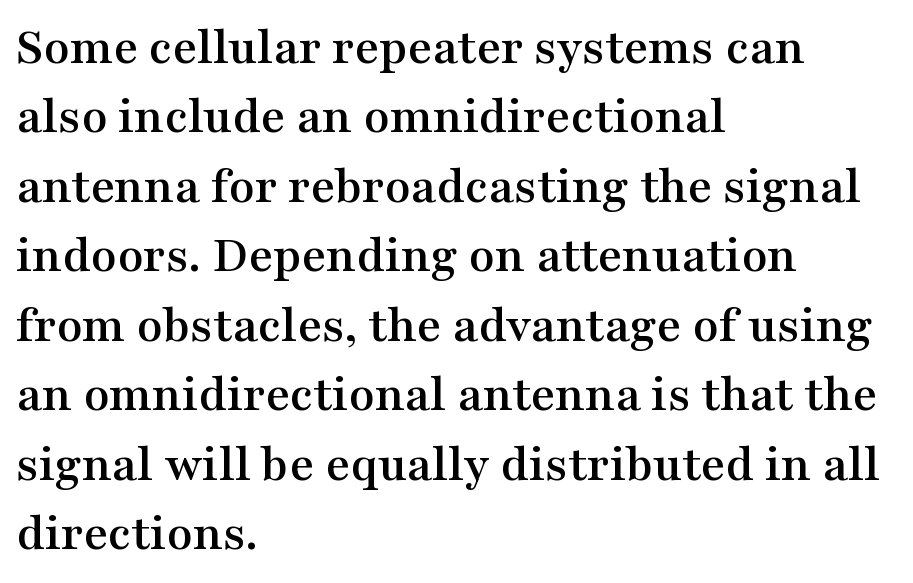
Q: Is the text italic (slanted)? A: No, it is upright.
Q: Is the typeface a serif or a sans-serif typeface? A: Serif.
Q: Is the text underlined? A: No.
Q: How is the paragraph aligned? A: Left-aligned.
Q: Is the spacing between letters normal or unusually wide? A: Normal.
Q: Is the spacing between lines tight, normal or loose? A: Normal.
Q: Width (condensed, normal, or wide)? A: Wide.
Q: Stroke contrast? A: Medium.
Q: x-height? A: Medium.
Q: Monospaced? A: No.
